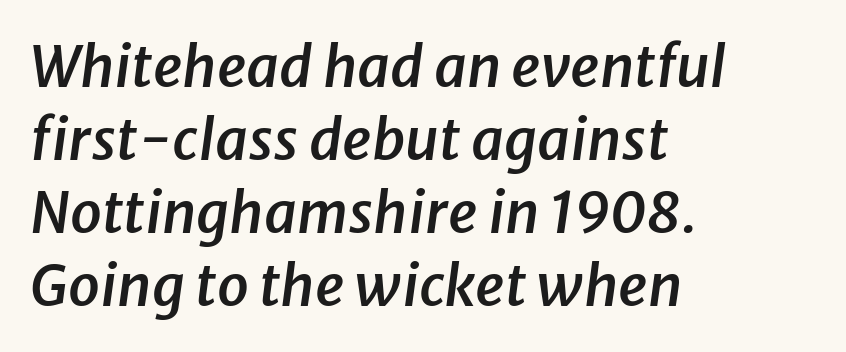
The rendering applies a slant to the glyphs. This sample has the flowing, uneven cadence of proportional lettering. Casual observation: everything's shoved over to the left. The leading is moderate, giving the passage an even texture. Characters follow at the spacing the type designer built in. Type without underlining.
